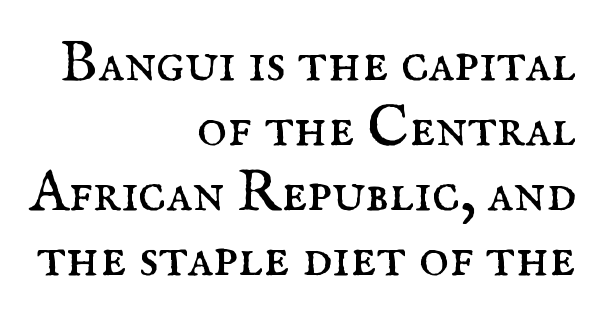
Q: Is the text bold? A: No.
Q: Is the text italic (slanted)? A: No, it is upright.
Q: Is the typeface a serif or a sans-serif typeface? A: Serif.
Q: Is the text underlined? A: No.
Q: How is the paragraph aligned? A: Right-aligned.
Q: Is the spacing between letters normal or unusually wide? A: Normal.
Q: Is the spacing between lines tight, normal or loose? A: Tight.
Q: Width (condensed, normal, or wide)? A: Normal.
Q: Stroke contrast? A: Medium.
Q: x-height? A: Small.
Q: Monospaced? A: No.
